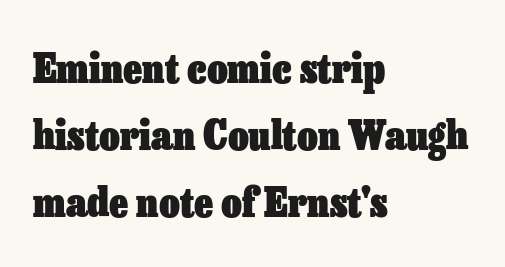
The image shows 40 px heavy type, upright; set left-aligned, normal line spacing (1.67x), normal letter spacing, not underlined; low stroke contrast and a medium x-height.
